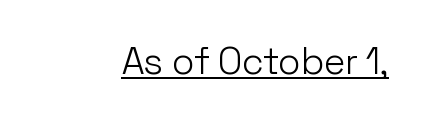
Q: Is the text bold? A: No.
Q: Is the text italic (slanted)? A: No, it is upright.
Q: Is the typeface a serif or a sans-serif typeface? A: Sans-serif.
Q: Is the text underlined? A: Yes.
Q: Is the spacing between letters normal or unusually wide? A: Normal.
Q: Width (condensed, normal, or wide)? A: Normal.
Q: Stroke contrast? A: Low.
Q: x-height? A: Medium.
Q: Monospaced? A: No.
